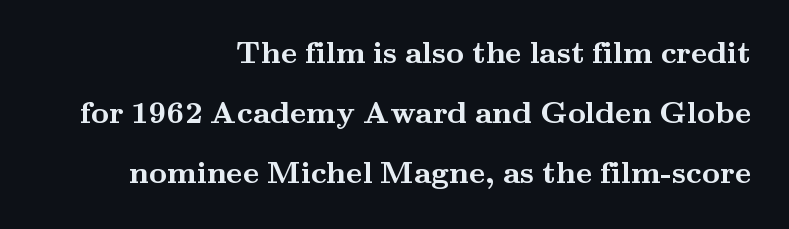
This is serif lettering, the kind often seen in printed books. The typesetting leans heavy: a genuine bold. Summary of vertical rhythm: relaxed, with wide interline spacing. The compositor pushed each line to the right boundary.
